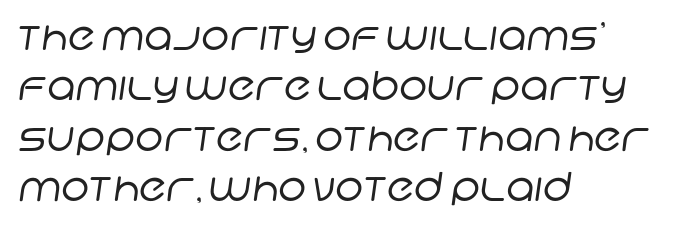
Letters rest on an invisible, unmarked baseline. Regarding serifs, this sample does without them. The type is set solid horizontally, with unmodified tracking. You could not count columns in this text — the font is proportionally spaced. Leading: standard.
